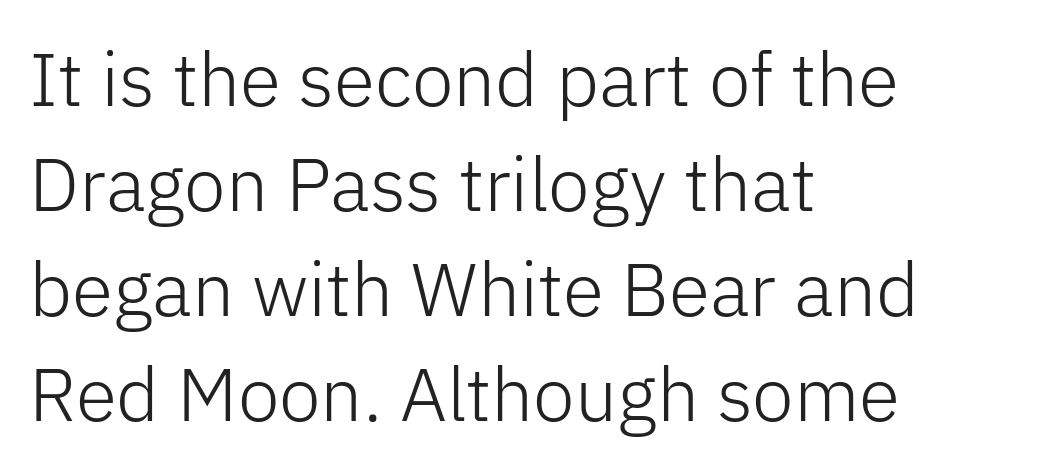
Q: Is the text bold? A: No.
Q: Is the text italic (slanted)? A: No, it is upright.
Q: Is the typeface a serif or a sans-serif typeface? A: Sans-serif.
Q: Is the text underlined? A: No.
Q: How is the paragraph aligned? A: Left-aligned.
Q: Is the spacing between letters normal or unusually wide? A: Normal.
Q: Is the spacing between lines tight, normal or loose? A: Normal.
Q: Width (condensed, normal, or wide)? A: Normal.
Q: Stroke contrast? A: Low.
Q: x-height? A: Medium.
Q: Monospaced? A: No.
